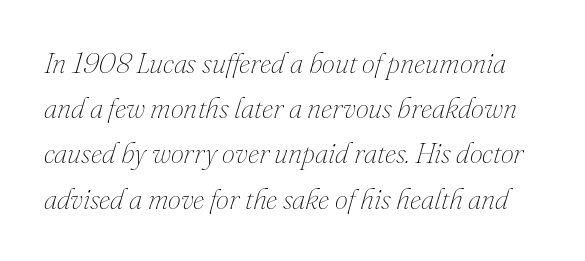
The words here are not underlined. When letters slant like this, we call the style italic. These lines keep a tight, regular rhythm from letter to letter. Counters stay open thanks to moderate or lighter strokes. The line-height multiplier appears to be the usual default.
